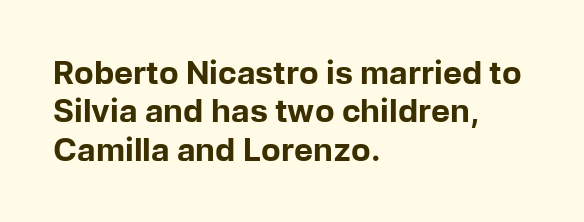
Q: Is the text bold? A: Yes.
Q: Is the text italic (slanted)? A: No, it is upright.
Q: Is the typeface a serif or a sans-serif typeface? A: Sans-serif.
Q: Is the text underlined? A: No.
Q: How is the paragraph aligned? A: Left-aligned.
Q: Is the spacing between letters normal or unusually wide? A: Normal.
Q: Width (condensed, normal, or wide)? A: Normal.
Q: Stroke contrast? A: Low.
Q: x-height? A: Medium.
Q: Monospaced? A: No.
